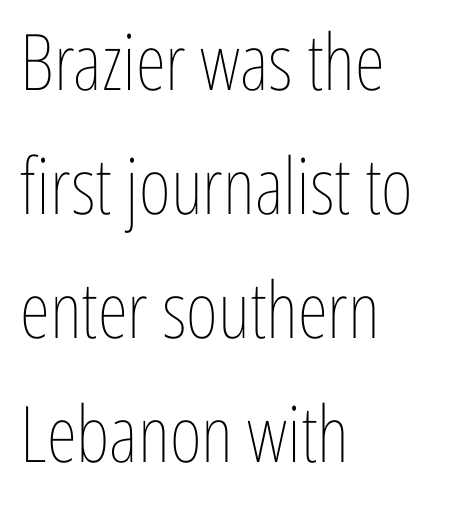
Q: Is the text bold? A: No.
Q: Is the text italic (slanted)? A: No, it is upright.
Q: Is the text underlined? A: No.
Q: How is the paragraph aligned? A: Left-aligned.
Q: Is the spacing between letters normal or unusually wide? A: Normal.
Q: Is the spacing between lines tight, normal or loose? A: Normal.
Q: Width (condensed, normal, or wide)? A: Condensed.
Q: Stroke contrast? A: Low.
Q: x-height? A: Medium.
Q: Monospaced? A: No.
